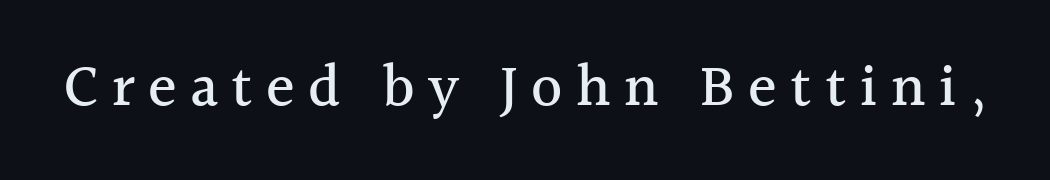
The horizontal fit of the characters is loose and conspicuously gappy. The space beneath each line is pristine and unruled. The typography opts for an upright posture over an oblique one. The typeface chosen for these lines features serifs.
